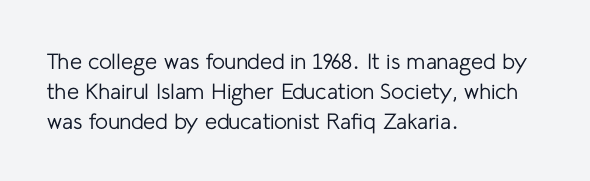
Q: Is the text bold? A: No.
Q: Is the text italic (slanted)? A: No, it is upright.
Q: Is the text underlined? A: No.
Q: How is the paragraph aligned? A: Left-aligned.
Q: Is the spacing between letters normal or unusually wide? A: Normal.
Q: Is the spacing between lines tight, normal or loose? A: Normal.
